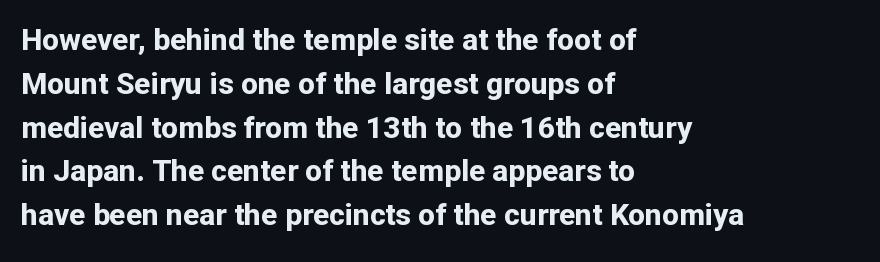
The image shows 30 px bold sans-serif type, upright; set left-aligned, normal line spacing (1.46x), normal letter spacing, not underlined; low stroke contrast and a medium x-height.
